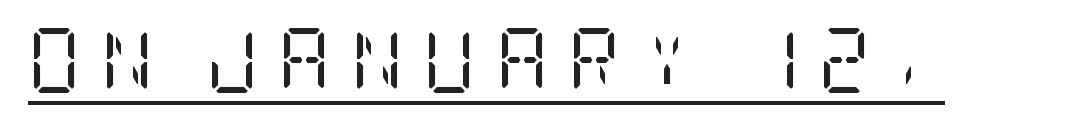
Q: Is the text bold? A: No.
Q: Is the text italic (slanted)? A: No, it is upright.
Q: Is the typeface a serif or a sans-serif typeface? A: Serif.
Q: Is the text underlined? A: Yes.
Q: Is the spacing between letters normal or unusually wide? A: Unusually wide.
Q: Width (condensed, normal, or wide)? A: Condensed.
Q: Stroke contrast? A: Low.
Q: x-height? A: Large.
